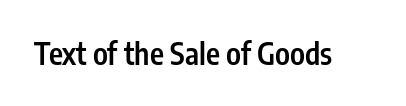
The space directly below the letters is spotless. The typography opts for an upright posture over an oblique one. A fair bit of extra ink — the face is semibold, not bold. Typographically, this falls in the sans-serif category.
